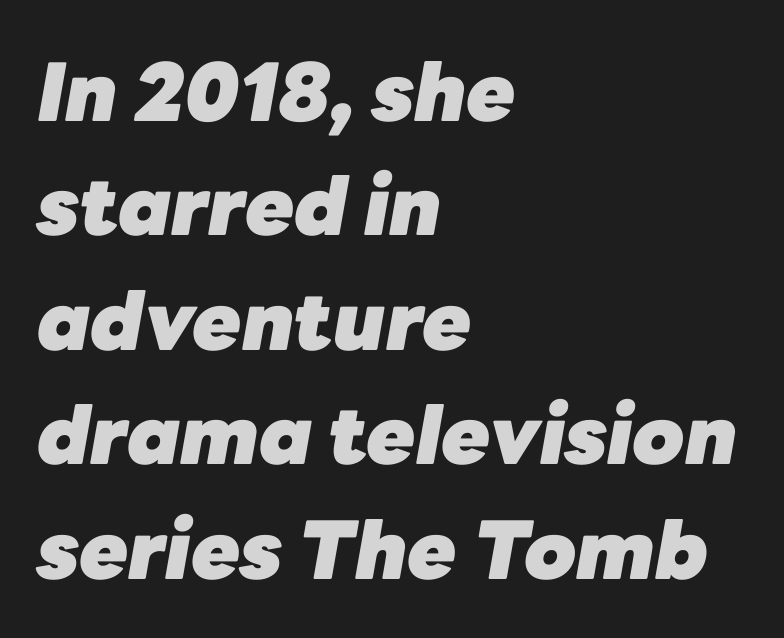
Q: Is the text bold? A: Yes.
Q: Is the text italic (slanted)? A: Yes, it leans right by about 10 degrees.
Q: Is the text underlined? A: No.
Q: How is the paragraph aligned? A: Left-aligned.
Q: Is the spacing between letters normal or unusually wide? A: Normal.
Q: Is the spacing between lines tight, normal or loose? A: Normal.
Q: Width (condensed, normal, or wide)? A: Normal.
Q: Stroke contrast? A: Low.
Q: x-height? A: Medium.
Q: Monospaced? A: No.
